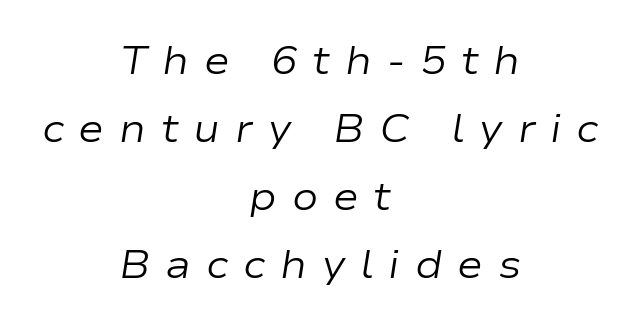
The image shows 39 px regular-weight, wide type, italic (leaning right); set centered, line spacing 1.74x, unusually wide letter spacing (+0.38 em), not underlined; low stroke contrast and a medium x-height.
